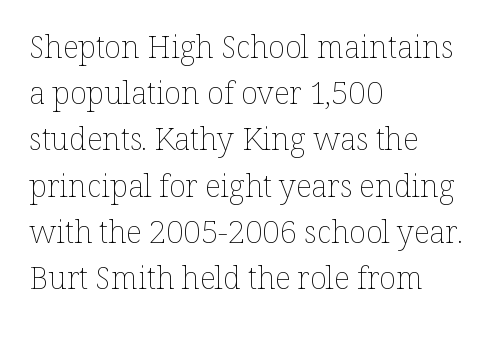
Vertical spacing — default. Observe the ordinary spacing: letters are neighbours, not strangers. Caption: multi-line text, flush left, ragged right. Proportional: the letters do not fall into vertical columns.
